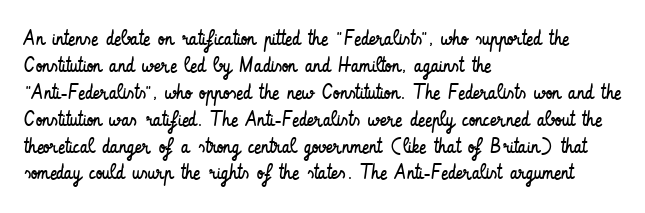
Q: Is the text bold? A: No.
Q: Is the text italic (slanted)? A: No, it is upright.
Q: Is the text underlined? A: No.
Q: How is the paragraph aligned? A: Left-aligned.
Q: Is the spacing between letters normal or unusually wide? A: Normal.
Q: Is the spacing between lines tight, normal or loose? A: Normal.
